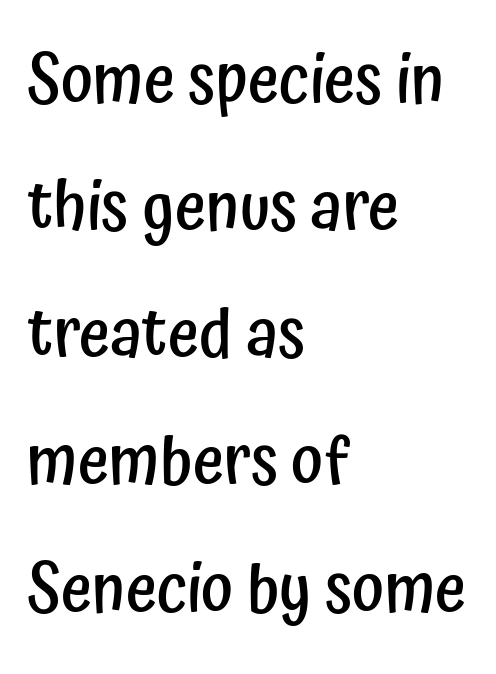
Which margin do the lines hug? The left one — the right edge is uneven. The letters carry no serifs — their stems end cleanly without finishing strokes. Proportional: the letters do not fall into vertical columns. Summary of weight: moderately heavy, a semibold. Look at the tracking — it's just the regular setting, nothing added.
